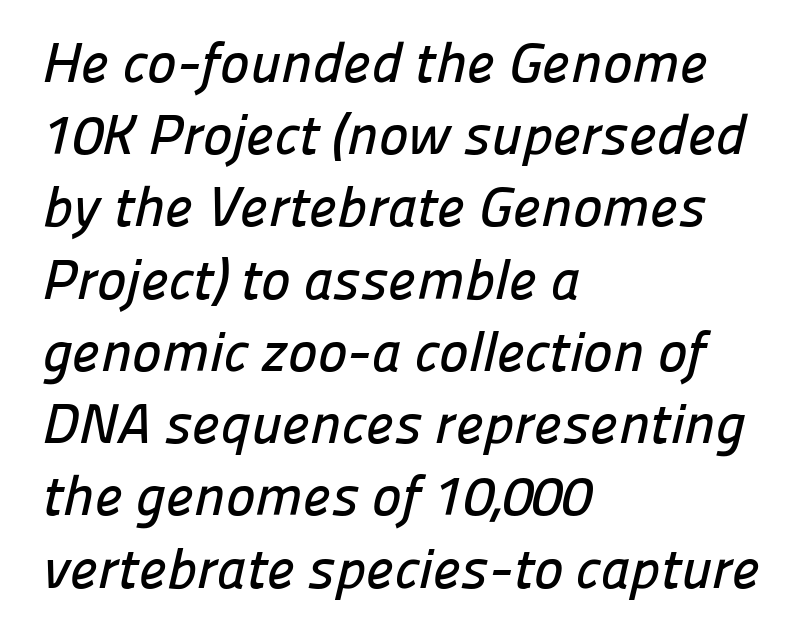
{"serif": "no", "width": "normal", "stroke_contrast": "low", "x_height": "medium", "monospaced": "no", "underline": "no", "align": "left", "line_spacing": "normal", "line_spacing_ratio": 1.29, "letter_spacing": "normal", "letter_spacing_em": 0.0, "glyph_px": 56}
